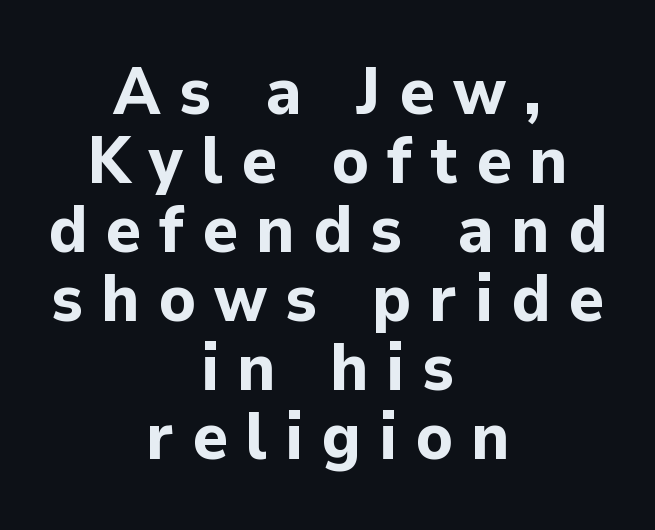
{"serif": "no", "italic": "no", "bold": "yes", "weight": "bold", "width": "normal", "stroke_contrast": "low", "x_height": "medium", "monospaced": "no", "underline": "no", "align": "center", "line_spacing": "tight", "line_spacing_ratio": 1.03, "letter_spacing": "wide", "letter_spacing_em": 0.27, "glyph_px": 67}
